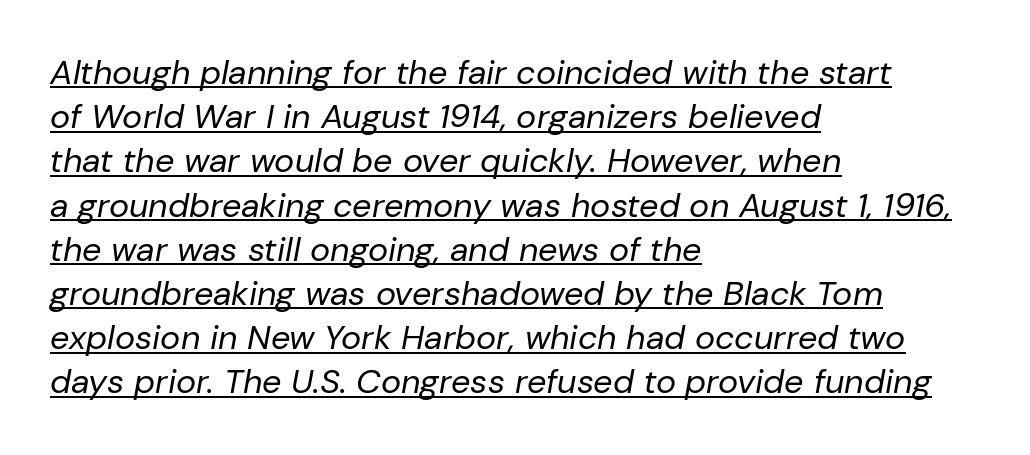
The image shows 34 px regular-weight type, italic (leaning right); set left-aligned, normal line spacing (1.3x), normal letter spacing, underlined; low stroke contrast and a medium x-height.
